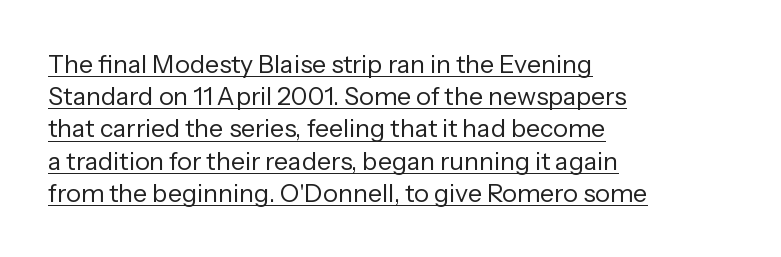
Compared with a centered layout, this one pins lines to the left instead. The sample's only ornament is a line tracing under the words. The letterforms sit at book weight or below. Spacing between characters is what you'd get straight out of the box. Evenly set lines give the paragraph a standard silhouette.
